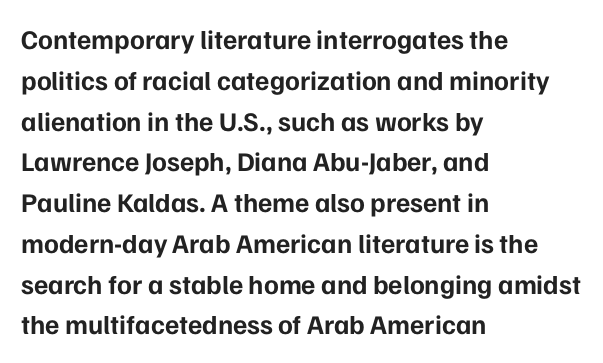
This is the regular roman posture of the typeface. Regarding leading, the lines here are spaced in the standard way. Heft: maximum for text — a bold. The specimen omits any rule beneath the text block's lines.
